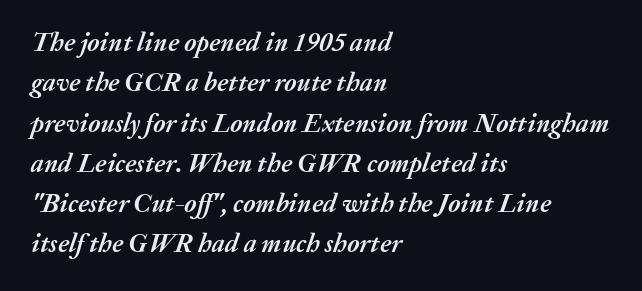
Q: Is the text bold? A: Yes.
Q: Is the text italic (slanted)? A: Yes, it leans right by about 20 degrees.
Q: Is the text underlined? A: No.
Q: How is the paragraph aligned? A: Left-aligned.
Q: Is the spacing between letters normal or unusually wide? A: Normal.
Q: Is the spacing between lines tight, normal or loose? A: Normal.
